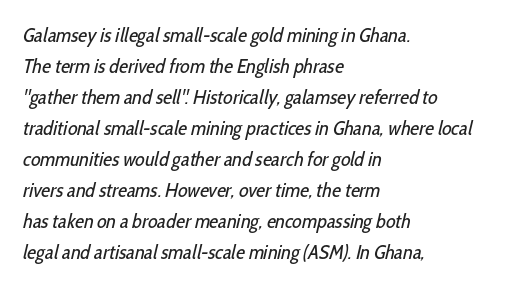
Q: Is the text bold? A: No.
Q: Is the text underlined? A: No.
Q: How is the paragraph aligned? A: Left-aligned.
Q: Is the spacing between letters normal or unusually wide? A: Normal.
Q: Is the spacing between lines tight, normal or loose? A: Normal.
